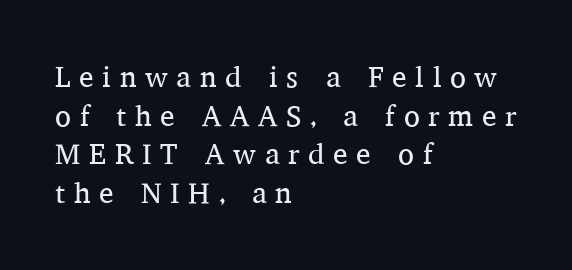
Proportional: the letters do not fall into vertical columns. Horizontal bands of white between lines are of average thickness. Letters rest on an invisible, unmarked baseline. Casual observation: everything's shoved over to the left. Between one letter and the next there's a generous, obvious gap.
